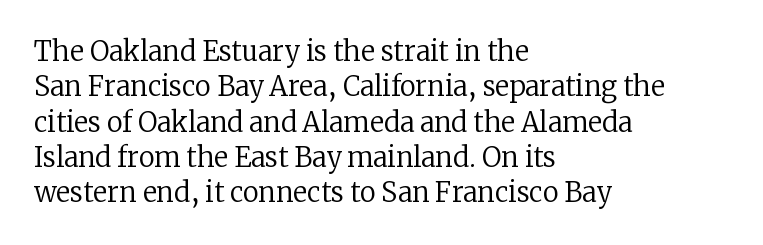
Line beginnings align vertically; line endings do not. The typography opts for an upright posture over an oblique one. Baseline-to-baseline distance is the conventional proportion of letter height. The characters are drawn with everyday or finer stroke widths. Here the glyphs are tracked normally, forming tight word shapes.
